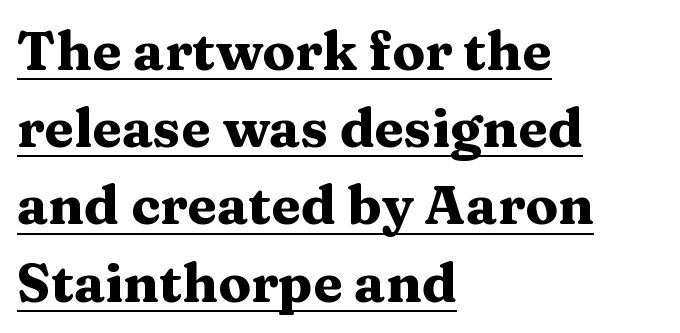
{"serif": "yes", "italic": "no", "bold": "yes", "weight": "heavy", "width": "wide", "stroke_contrast": "medium", "x_height": "medium", "monospaced": "no", "underline": "yes", "align": "left", "line_spacing": "normal", "line_spacing_ratio": 1.43, "letter_spacing": "normal", "letter_spacing_em": 0.0, "glyph_px": 54}
